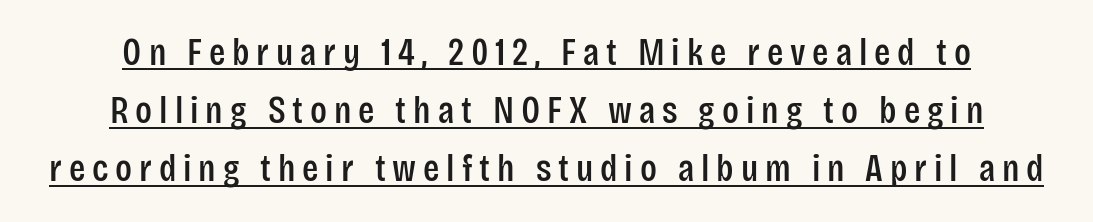
The image shows 38 px condensed sans-serif type, upright; set centered, normal line spacing (1.53x), underlined; low stroke contrast and a large x-height.
